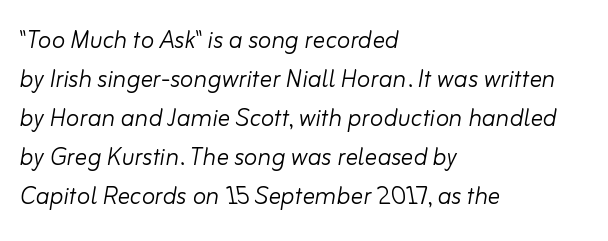
{"italic": "yes", "lean": "right", "slant_degrees": 10, "bold": "no", "weight": "light", "width": "normal", "stroke_contrast": "low", "x_height": "small", "monospaced": "no", "underline": "no", "align": "left", "line_spacing": "normal", "line_spacing_ratio": 1.26, "letter_spacing": "normal", "letter_spacing_em": 0.0, "glyph_px": 31}
